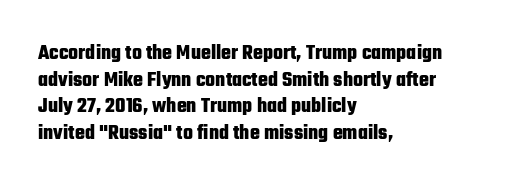
Q: Is the text bold? A: Yes.
Q: Is the text italic (slanted)? A: No, it is upright.
Q: Is the text underlined? A: No.
Q: How is the paragraph aligned? A: Left-aligned.
Q: Is the spacing between letters normal or unusually wide? A: Normal.
Q: Is the spacing between lines tight, normal or loose? A: Normal.
